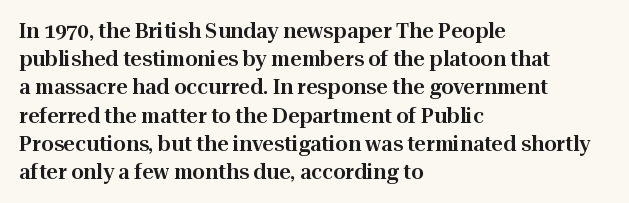
Q: Is the text italic (slanted)? A: No, it is upright.
Q: Is the text underlined? A: No.
Q: How is the paragraph aligned? A: Left-aligned.
Q: Is the spacing between letters normal or unusually wide? A: Normal.
Q: Is the spacing between lines tight, normal or loose? A: Normal.
